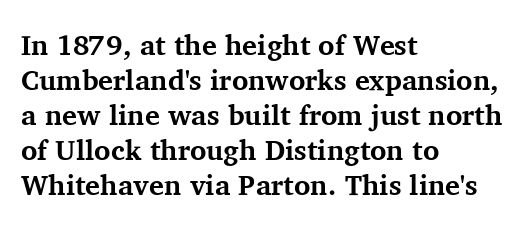
Q: Is the text bold? A: Yes.
Q: Is the text italic (slanted)? A: No, it is upright.
Q: Is the typeface a serif or a sans-serif typeface? A: Serif.
Q: Is the text underlined? A: No.
Q: How is the paragraph aligned? A: Left-aligned.
Q: Is the spacing between letters normal or unusually wide? A: Normal.
Q: Is the spacing between lines tight, normal or loose? A: Normal.
Q: Width (condensed, normal, or wide)? A: Normal.
Q: Stroke contrast? A: Medium.
Q: x-height? A: Medium.
Q: Monospaced? A: No.
